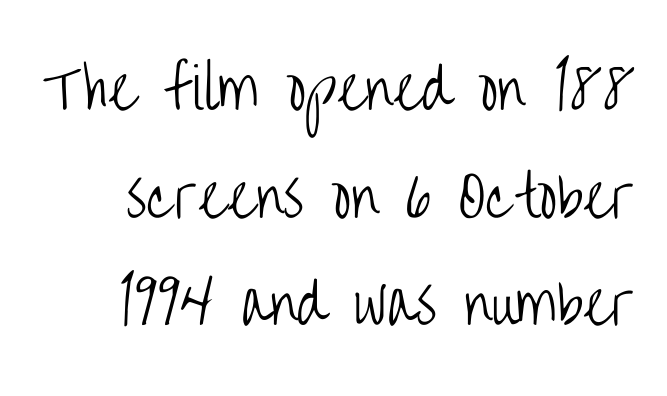
Inter-character spacing is left at the font's built-in metrics. You could fit nearly another row in the gap between these rows. Is the type heavy? It reads as light-to-regular instead. Words float on clear page, feet unadorned.
